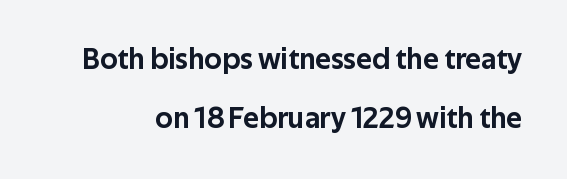
Q: Is the text italic (slanted)? A: No, it is upright.
Q: Is the typeface a serif or a sans-serif typeface? A: Sans-serif.
Q: Is the text underlined? A: No.
Q: Is the spacing between letters normal or unusually wide? A: Normal.
Q: Is the spacing between lines tight, normal or loose? A: Loose.
Q: Width (condensed, normal, or wide)? A: Normal.
Q: Stroke contrast? A: Low.
Q: x-height? A: Medium.
Q: Monospaced? A: No.
